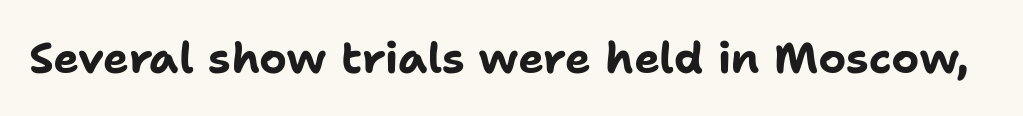
{"serif": "no", "italic": "no", "bold": "yes", "weight": "bold", "width": "normal", "stroke_contrast": "low", "x_height": "medium", "monospaced": "no", "underline": "no", "letter_spacing": "normal", "letter_spacing_em": 0.0, "glyph_px": 43}
